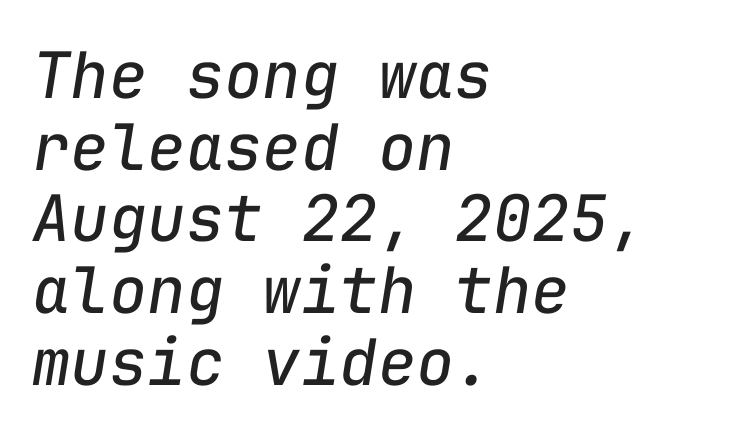
Q: Is the text bold? A: No.
Q: Is the text italic (slanted)? A: Yes, it leans right by about 9 degrees.
Q: Is the text underlined? A: No.
Q: How is the paragraph aligned? A: Left-aligned.
Q: Is the spacing between letters normal or unusually wide? A: Normal.
Q: Is the spacing between lines tight, normal or loose? A: Tight.
Q: Width (condensed, normal, or wide)? A: Normal.
Q: Stroke contrast? A: Low.
Q: x-height? A: Medium.
Q: Monospaced? A: Yes.
